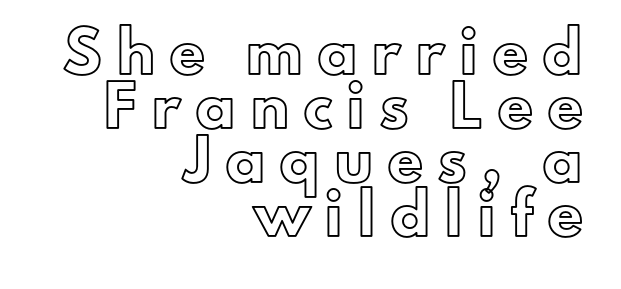
Teacher's note: observe the even right margin — that is flush-right alignment. Each letter keeps its own natural width here, so spacing adapts to shape. The lettering stays uniformly vertical, giving the passage a roman look. The tracking reads as deliberately expanded to a designer's eye. Letters rest on an invisible, unmarked baseline. Honestly, the row spacing looks completely unremarkable.
